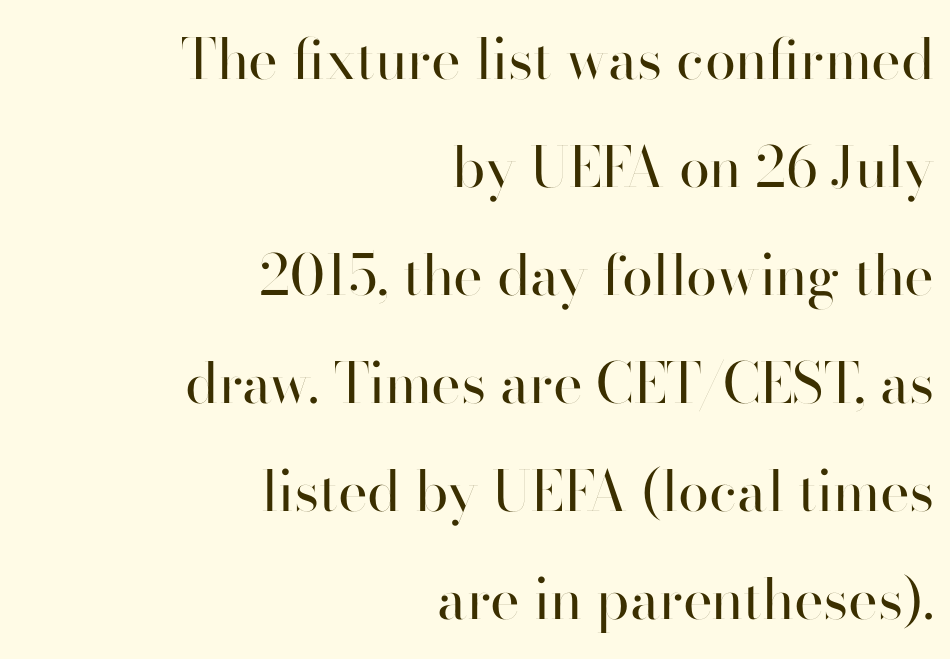
The rendering anchors every line to the right-hand side. Vertical stems look standard width or narrower in stroke. Character widths vary here, with narrow letters taking less room than wide ones. Standard letterfit; no display-style spreading of the glyphs.
